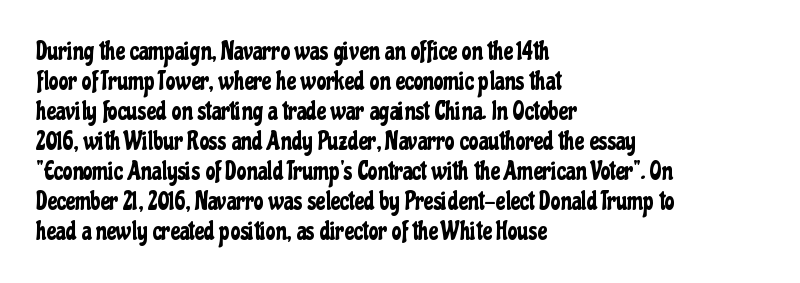
The image shows 25 px text type, upright; set left-aligned, line spacing 1.2x, normal letter spacing, not underlined.
